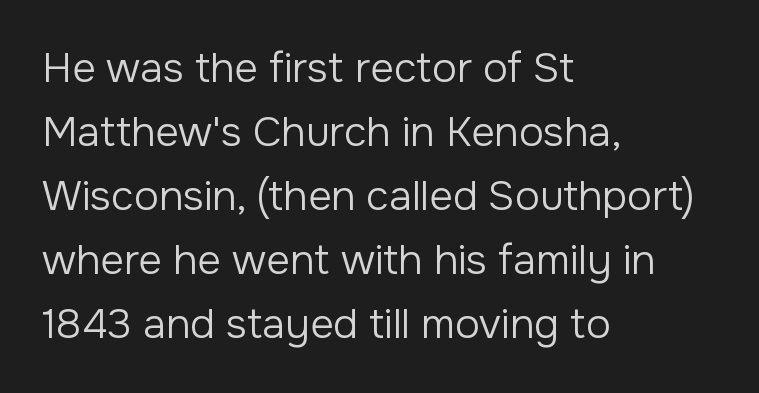
Q: Is the text bold? A: No.
Q: Is the text italic (slanted)? A: No, it is upright.
Q: Is the typeface a serif or a sans-serif typeface? A: Sans-serif.
Q: Is the text underlined? A: No.
Q: How is the paragraph aligned? A: Left-aligned.
Q: Is the spacing between letters normal or unusually wide? A: Normal.
Q: Is the spacing between lines tight, normal or loose? A: Normal.
Q: Width (condensed, normal, or wide)? A: Normal.
Q: Stroke contrast? A: Low.
Q: x-height? A: Medium.
Q: Monospaced? A: No.
